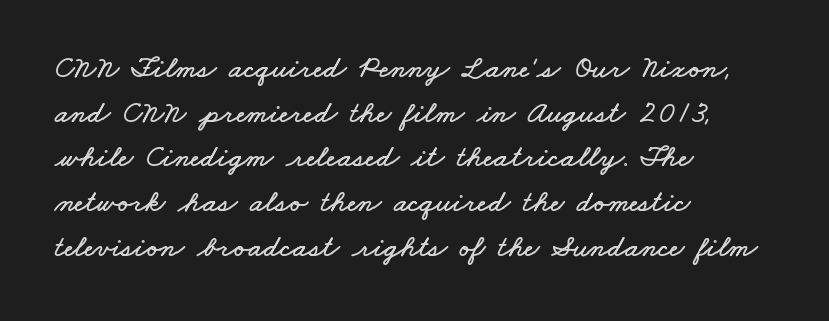
{"width": "wide", "stroke_contrast": "low", "x_height": "small", "monospaced": "no", "underline": "no", "align": "left", "line_spacing": "normal", "line_spacing_ratio": 1.44, "letter_spacing": "normal", "letter_spacing_em": 0.0, "glyph_px": 31}
